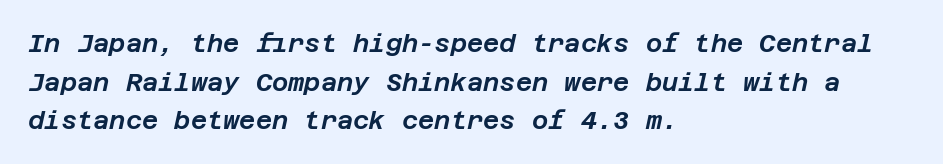
The image shows 25 px text type, italic (leaning right); set left-aligned, normal line spacing (1.55x), normal letter spacing, not underlined.
